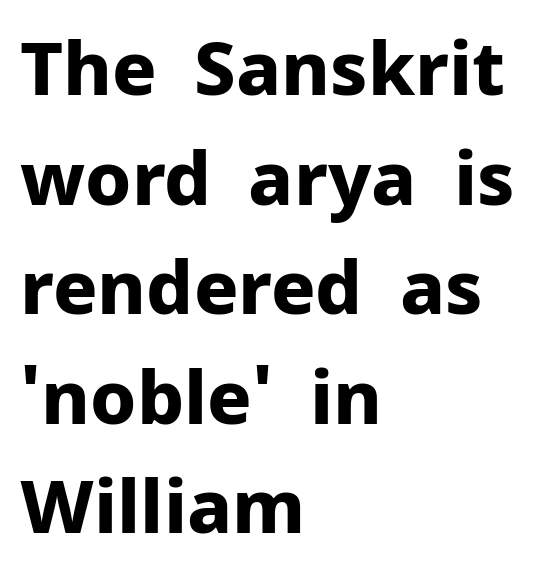
The image shows 74 px bold sans-serif type, upright; set left-aligned, normal line spacing (1.48x), normal letter spacing, not underlined; low stroke contrast and a medium x-height.
